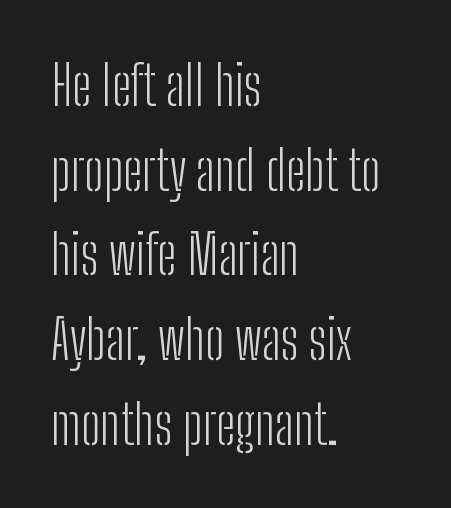
The image shows 55 px light, condensed sans-serif type, upright; set left-aligned, normal line spacing (1.54x), normal letter spacing, not underlined; low stroke contrast and a medium x-height.
